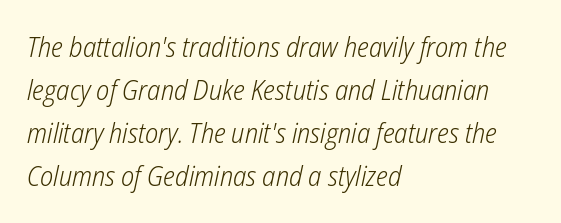
Q: Is the text bold? A: No.
Q: Is the text italic (slanted)? A: Yes, it leans right by about 12 degrees.
Q: Is the text underlined? A: No.
Q: How is the paragraph aligned? A: Left-aligned.
Q: Is the spacing between letters normal or unusually wide? A: Normal.
Q: Is the spacing between lines tight, normal or loose? A: Normal.
Q: Width (condensed, normal, or wide)? A: Condensed.
Q: Stroke contrast? A: Low.
Q: x-height? A: Medium.
Q: Monospaced? A: No.
